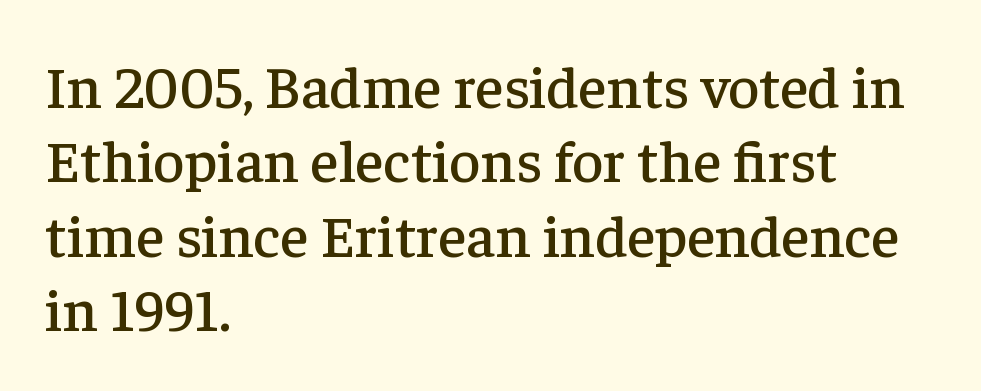
The image shows 60 px serif type, upright; set left-aligned, line spacing 1.24x, normal letter spacing, not underlined; low stroke contrast and a medium x-height.
